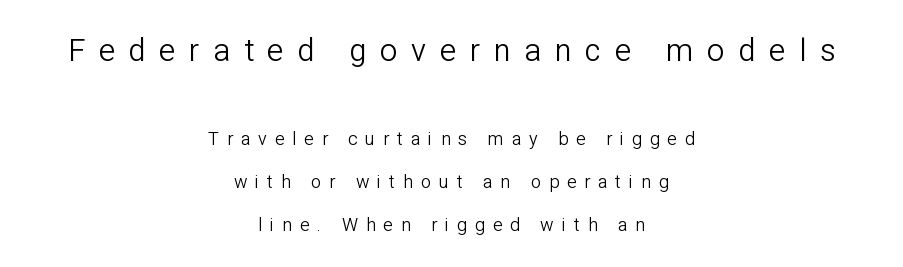
The image shows 31 px light sans-serif type, upright; set centered, loose line spacing (2.37x), unusually wide letter spacing (+0.44 em), not underlined; the first (top) block is 1.72x larger; low stroke contrast and a medium x-height.
